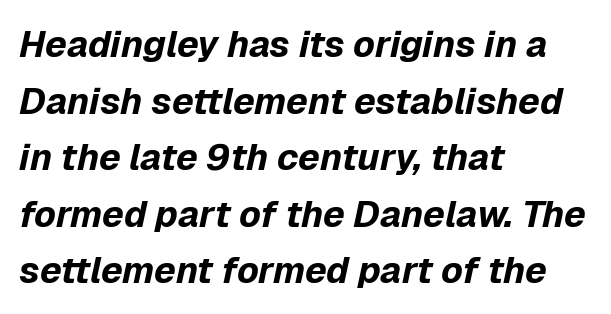
The image shows 37 px bold type, italic (leaning right); set left-aligned, normal line spacing (1.53x), normal letter spacing, not underlined; low stroke contrast and a medium x-height.
